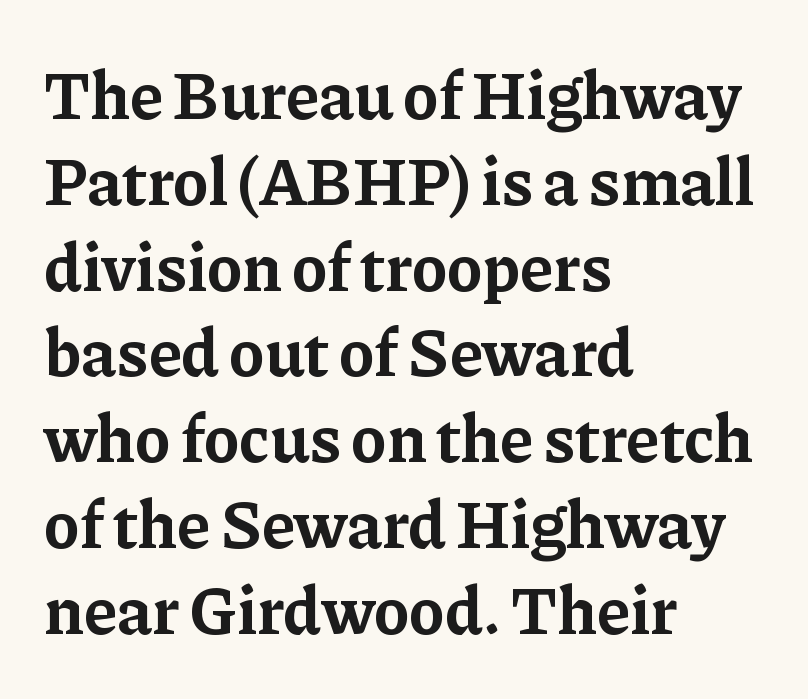
Glyph-to-glyph distance matches everyday printed text. Think of a printed novel: that variable character pitch is what you see here. The lines sit at an ordinary, default distance from one another. The glyphs in this specimen are seriffed. The specimen reads as upright at a glance. The font is running at its bold setting.
